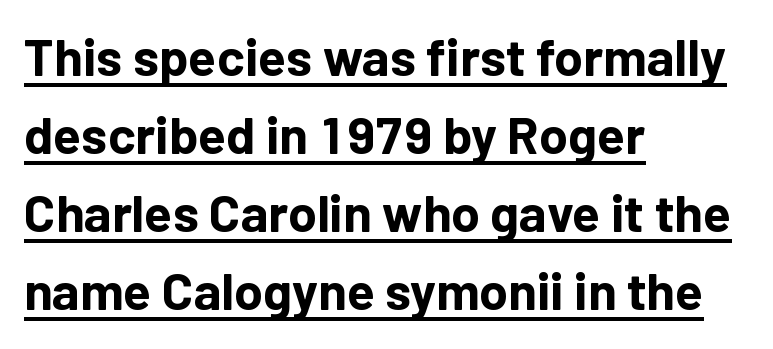
The image shows 52 px bold sans-serif type, upright; set left-aligned, normal line spacing (1.5x), normal letter spacing, underlined; low stroke contrast and a medium x-height.
